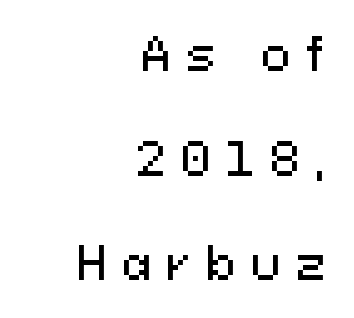
The compositor pushed each line to the right boundary. Is this a fixed-width face? No — the glyphs have proportional, varying widths. The designer went with a sans here, leaving each stem footless. The type sits square on the baseline with zero lean.
